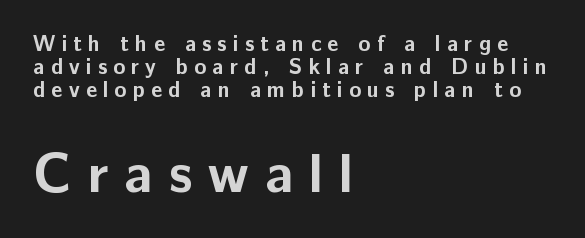
The image shows 56 px bold sans-serif type, upright; set left-aligned, tight line spacing (1.05x), unusually wide letter spacing (+0.28 em), not underlined; the second (bottom) block is 2.55x larger; low stroke contrast and a medium x-height.
